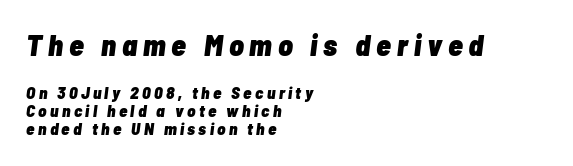
Q: Is the text bold? A: Yes.
Q: Is the text italic (slanted)? A: Yes, it leans right by about 7 degrees.
Q: Is the text underlined? A: No.
Q: How is the paragraph aligned? A: Left-aligned.
Q: Is the spacing between letters normal or unusually wide? A: Unusually wide.
Q: Is the spacing between lines tight, normal or loose? A: Tight.
Q: Which block of text is set in a larger size, the first (top) or the second (bottom)? A: The first (top) one.
Q: Width (condensed, normal, or wide)? A: Condensed.
Q: Stroke contrast? A: Low.
Q: x-height? A: Medium.
Q: Monospaced? A: No.
